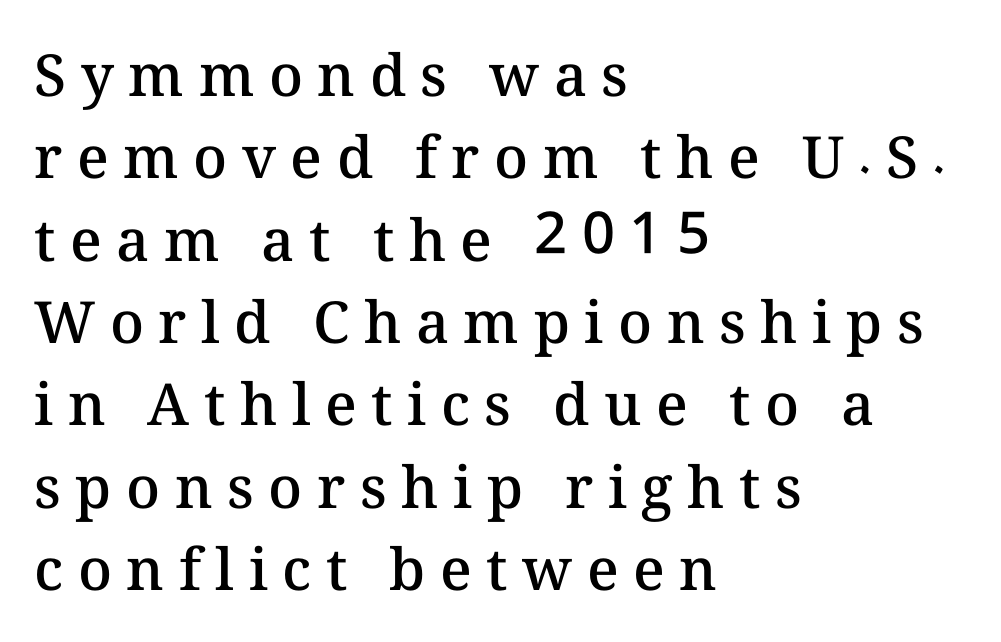
Q: Is the text bold? A: Semi-bold.
Q: Is the text italic (slanted)? A: No, it is upright.
Q: Is the text underlined? A: No.
Q: How is the paragraph aligned? A: Left-aligned.
Q: Is the spacing between letters normal or unusually wide? A: Unusually wide.
Q: Is the spacing between lines tight, normal or loose? A: Normal.
Q: Width (condensed, normal, or wide)? A: Normal.
Q: Stroke contrast? A: Medium.
Q: x-height? A: Medium.
Q: Monospaced? A: No.
